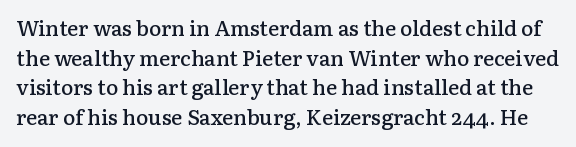
Q: Is the text bold? A: Semi-bold.
Q: Is the text italic (slanted)? A: No, it is upright.
Q: Is the text underlined? A: No.
Q: Is the spacing between letters normal or unusually wide? A: Normal.
Q: Is the spacing between lines tight, normal or loose? A: Normal.
